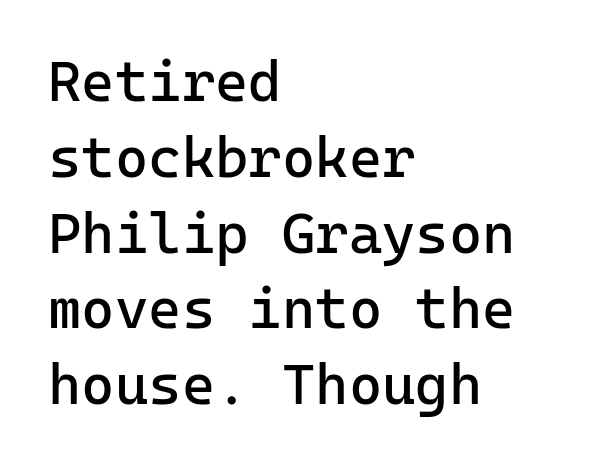
Q: Is the text bold? A: No.
Q: Is the text italic (slanted)? A: No, it is upright.
Q: Is the typeface a serif or a sans-serif typeface? A: Sans-serif.
Q: Is the text underlined? A: No.
Q: How is the paragraph aligned? A: Left-aligned.
Q: Is the spacing between letters normal or unusually wide? A: Normal.
Q: Is the spacing between lines tight, normal or loose? A: Normal.
Q: Width (condensed, normal, or wide)? A: Normal.
Q: Stroke contrast? A: Low.
Q: x-height? A: Medium.
Q: Monospaced? A: Yes.
